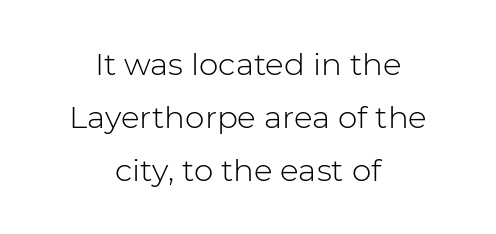
Q: Is the text bold? A: No.
Q: Is the text italic (slanted)? A: No, it is upright.
Q: Is the typeface a serif or a sans-serif typeface? A: Sans-serif.
Q: Is the text underlined? A: No.
Q: How is the paragraph aligned? A: Centered.
Q: Is the spacing between letters normal or unusually wide? A: Normal.
Q: Width (condensed, normal, or wide)? A: Normal.
Q: Stroke contrast? A: Low.
Q: x-height? A: Medium.
Q: Monospaced? A: No.
